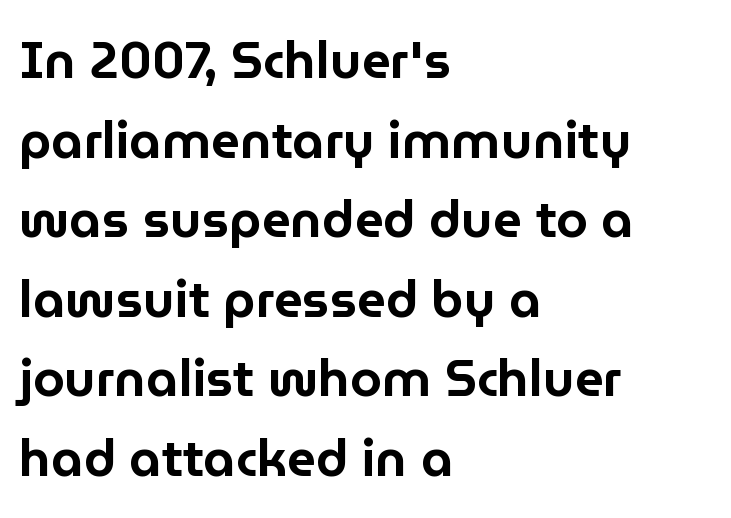
{"serif": "no", "italic": "no", "width": "normal", "stroke_contrast": "low", "x_height": "medium", "monospaced": "no", "underline": "no", "align": "left", "line_spacing": "normal", "line_spacing_ratio": 1.56, "letter_spacing": "normal", "letter_spacing_em": 0.0, "glyph_px": 51}
